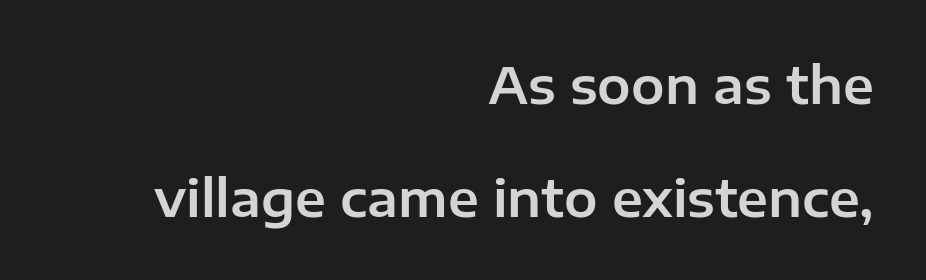
The passage shown is typed in a proportional face where columns would drift. A great deal of white space separates one row of letters from the next. This rendering leaves character spacing at its baseline value. Letters rest on an invisible, unmarked baseline. You can tell it's not italic because the verticals are truly vertical. In terms of letterform style, serifs are entirely absent.
